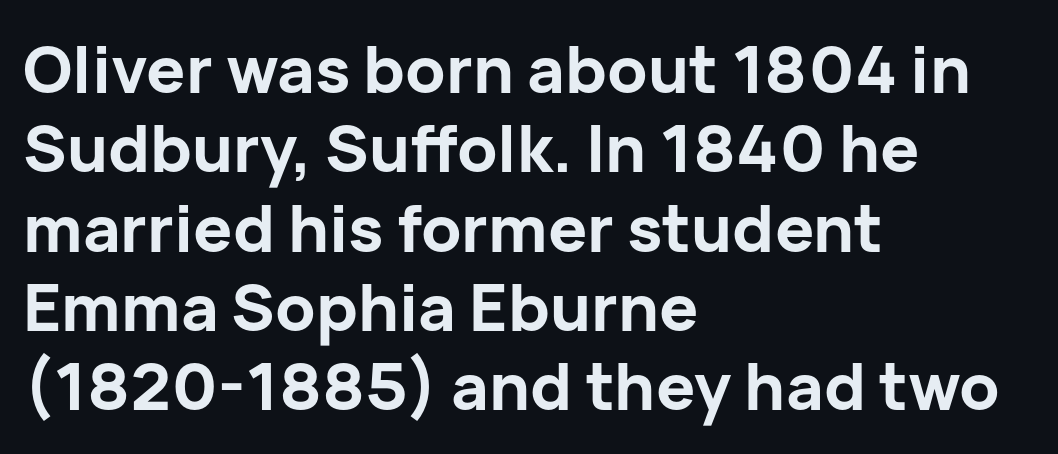
{"serif": "no", "italic": "no", "bold": "yes", "weight": "bold", "width": "normal", "stroke_contrast": "low", "x_height": "medium", "monospaced": "no", "underline": "no", "align": "left", "line_spacing_ratio": 1.22, "letter_spacing": "normal", "letter_spacing_em": 0.0, "glyph_px": 65}
